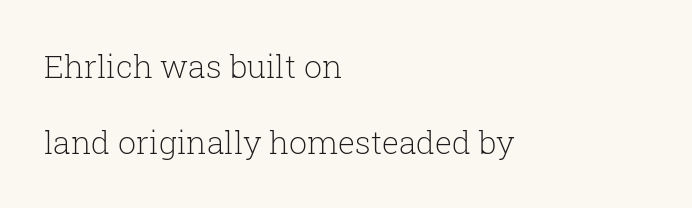
Q: Is the text bold? A: No.
Q: Is the text italic (slanted)? A: No, it is upright.
Q: Is the typeface a serif or a sans-serif typeface? A: Serif.
Q: Is the text underlined? A: No.
Q: How is the paragraph aligned? A: Left-aligned.
Q: Is the spacing between letters normal or unusually wide? A: Normal.
Q: Is the spacing between lines tight, normal or loose? A: Loose.
Q: Width (condensed, normal, or wide)? A: Normal.
Q: Stroke contrast? A: Low.
Q: x-height? A: Medium.
Q: Monospaced? A: No.
